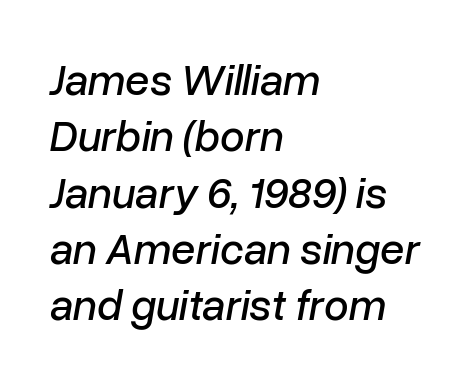
{"italic": "yes", "lean": "right", "slant_degrees": 10, "width": "normal", "stroke_contrast": "low", "x_height": "medium", "monospaced": "no", "underline": "no", "align": "left", "line_spacing": "normal", "line_spacing_ratio": 1.28, "letter_spacing": "normal", "letter_spacing_em": 0.0, "glyph_px": 44}
